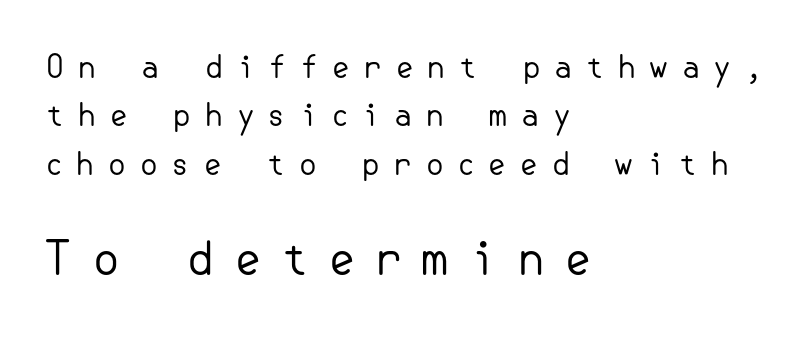
Q: Is the text bold? A: No.
Q: Is the text italic (slanted)? A: No, it is upright.
Q: Is the typeface a serif or a sans-serif typeface? A: Sans-serif.
Q: Is the text underlined? A: No.
Q: How is the paragraph aligned? A: Left-aligned.
Q: Is the spacing between letters normal or unusually wide? A: Unusually wide.
Q: Is the spacing between lines tight, normal or loose? A: Normal.
Q: Which block of text is set in a larger size, the first (top) or the second (bottom)? A: The second (bottom) one.
Q: Width (condensed, normal, or wide)? A: Normal.
Q: Stroke contrast? A: Low.
Q: x-height? A: Small.
